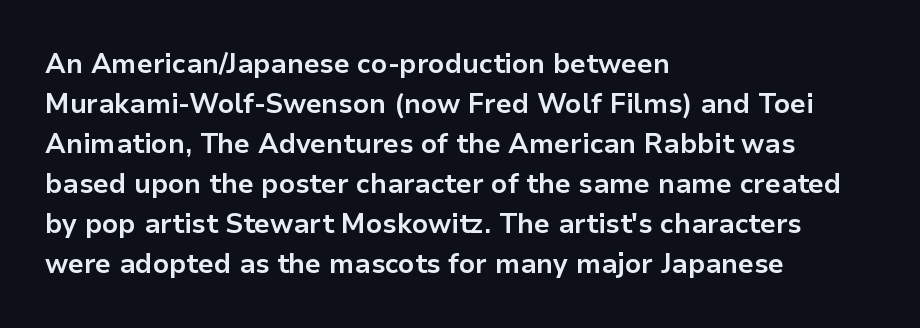
{"italic": "no", "bold": "yes", "underline": "no", "align": "left", "line_spacing": "normal", "line_spacing_ratio": 1.48, "letter_spacing": "normal", "letter_spacing_em": 0.0, "glyph_px": 27}
